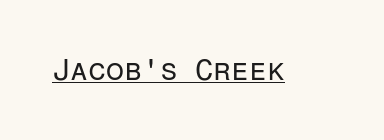
Serif or sans? Sans — the stroke terminals are bare. Standard letterfit; no display-style spreading of the glyphs. The strokes carry an ordinary text weight at most. Characters remain perfectly vertical along every line. The typesetter has applied underlining to the passage shown.
